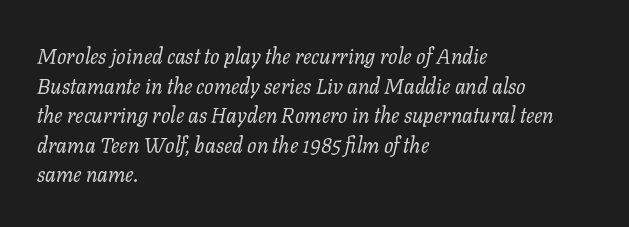
The image shows 21 px text type, italic (leaning right); set left-aligned, normal line spacing (1.41x), normal letter spacing, not underlined.
